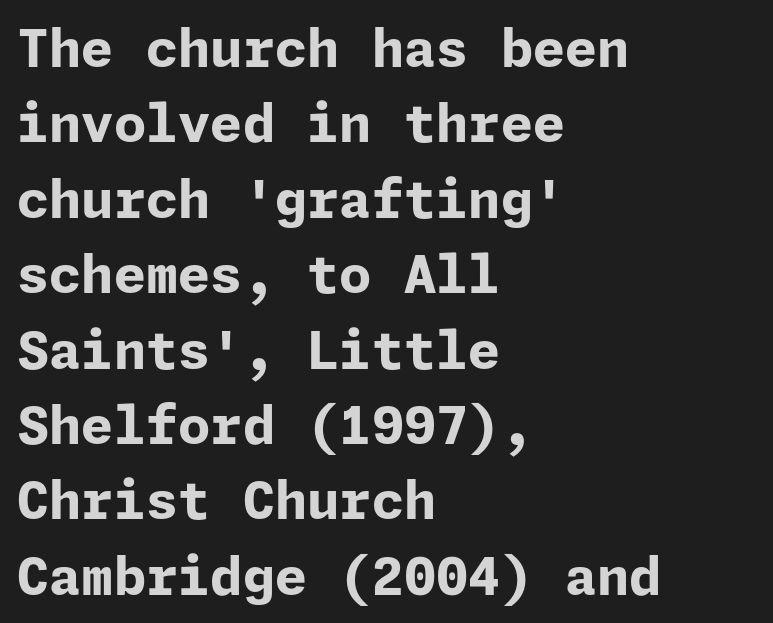
{"serif": "no", "italic": "no", "bold": "yes", "weight": "bold", "width": "normal", "stroke_contrast": "low", "x_height": "medium", "underline": "no", "align": "left", "line_spacing": "normal", "line_spacing_ratio": 1.45, "letter_spacing": "normal", "letter_spacing_em": 0.0, "glyph_px": 52}
